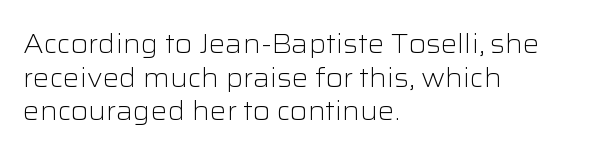
Q: Is the text bold? A: No.
Q: Is the text italic (slanted)? A: No, it is upright.
Q: Is the text underlined? A: No.
Q: How is the paragraph aligned? A: Left-aligned.
Q: Is the spacing between letters normal or unusually wide? A: Normal.
Q: Is the spacing between lines tight, normal or loose? A: Normal.
